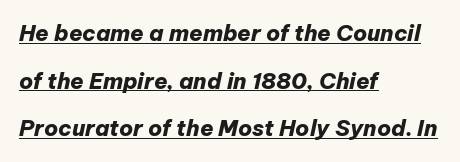
{"italic": "yes", "lean": "right", "slant_degrees": 12, "bold": "yes", "underline": "yes", "align": "left", "line_spacing": "loose", "line_spacing_ratio": 2.16, "letter_spacing": "normal", "letter_spacing_em": 0.0, "glyph_px": 22}
